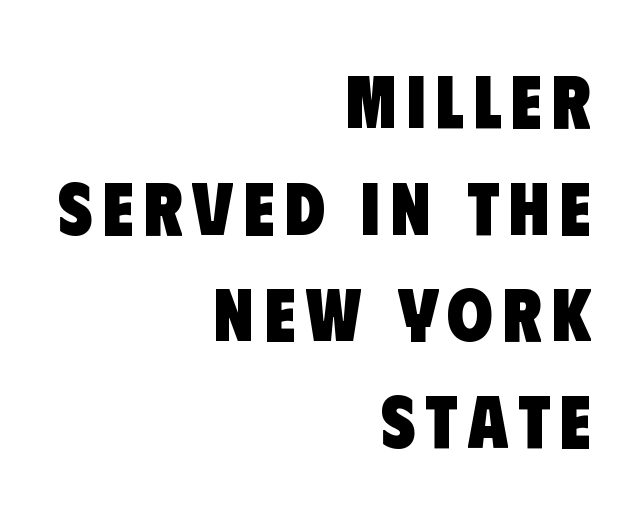
{"serif": "no", "bold": "yes", "weight": "heavy", "width": "condensed", "stroke_contrast": "low", "x_height": "large", "monospaced": "no", "underline": "no", "align": "right", "line_spacing": "normal", "line_spacing_ratio": 1.44, "glyph_px": 74}
